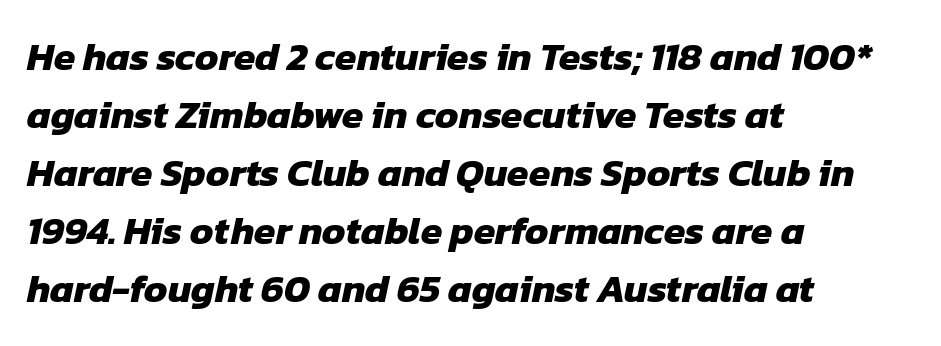
{"serif": "no", "bold": "yes", "weight": "heavy", "width": "normal", "stroke_contrast": "low", "x_height": "medium", "monospaced": "no", "underline": "no", "align": "left", "line_spacing": "normal", "line_spacing_ratio": 1.49, "letter_spacing": "normal", "letter_spacing_em": 0.0, "glyph_px": 39}
